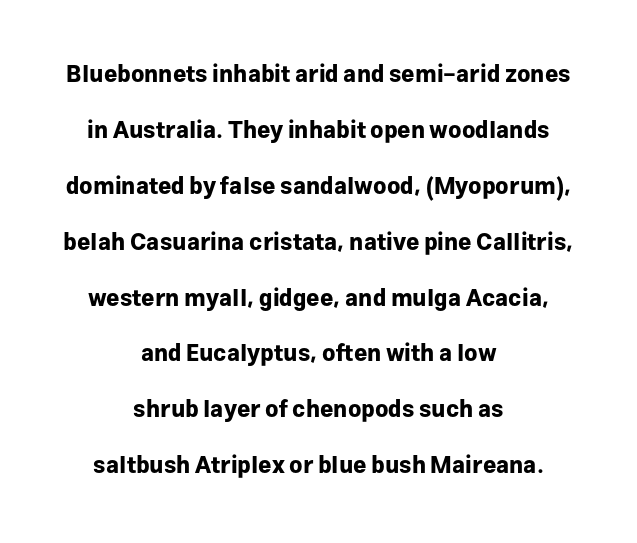
Q: Is the text bold? A: Yes.
Q: Is the text italic (slanted)? A: No, it is upright.
Q: Is the text underlined? A: No.
Q: How is the paragraph aligned? A: Centered.
Q: Is the spacing between letters normal or unusually wide? A: Normal.
Q: Is the spacing between lines tight, normal or loose? A: Loose.
